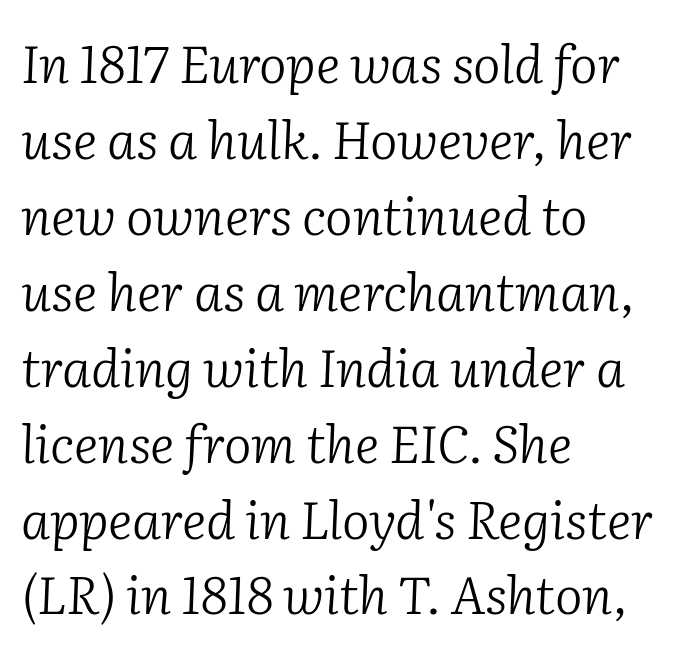
Here the glyphs are tracked normally, forming tight word shapes. Regarding leading, the lines here are spaced in the standard way. Compared with a typical body face, this is equally light or lighter still. Rule under the text: the space is simply empty. Every row of glyphs begins at an identical x-position on the left. Characters are canted at an angle relative to the baseline's perpendicular.
